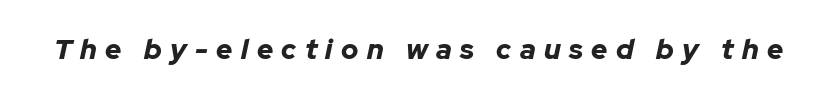
Q: Is the text bold? A: Yes.
Q: Is the text italic (slanted)? A: Yes, it leans right by about 12 degrees.
Q: Is the text underlined? A: No.
Q: Is the spacing between letters normal or unusually wide? A: Unusually wide.
Q: Width (condensed, normal, or wide)? A: Normal.
Q: Stroke contrast? A: Low.
Q: x-height? A: Medium.
Q: Monospaced? A: No.
